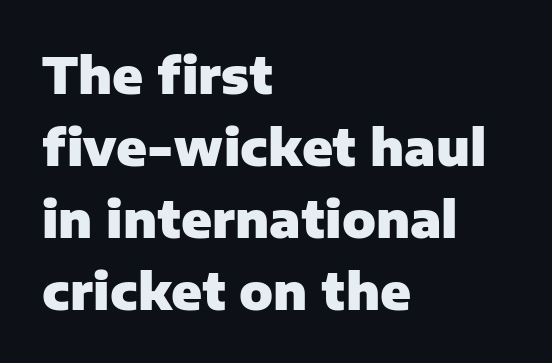
Q: Is the text bold? A: Yes.
Q: Is the text italic (slanted)? A: No, it is upright.
Q: Is the typeface a serif or a sans-serif typeface? A: Sans-serif.
Q: Is the text underlined? A: No.
Q: How is the paragraph aligned? A: Left-aligned.
Q: Is the spacing between letters normal or unusually wide? A: Normal.
Q: Is the spacing between lines tight, normal or loose? A: Normal.
Q: Width (condensed, normal, or wide)? A: Normal.
Q: Stroke contrast? A: Low.
Q: x-height? A: Medium.
Q: Monospaced? A: No.
